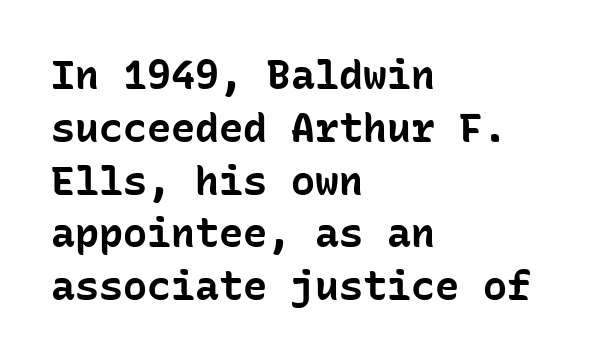
The image shows 40 px bold sans-serif type, upright, monospaced; set left-aligned, normal line spacing (1.32x), normal letter spacing, not underlined; low stroke contrast and a medium x-height.
